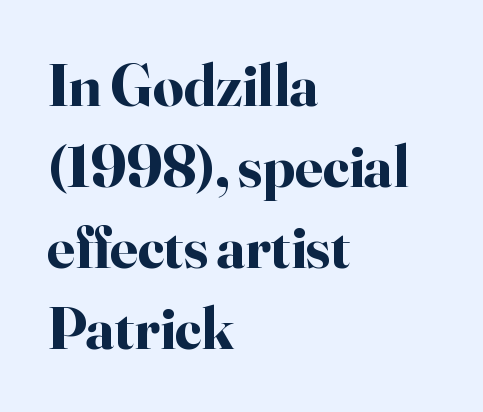
Q: Is the text bold? A: Yes.
Q: Is the text italic (slanted)? A: No, it is upright.
Q: Is the typeface a serif or a sans-serif typeface? A: Serif.
Q: Is the text underlined? A: No.
Q: How is the paragraph aligned? A: Left-aligned.
Q: Is the spacing between letters normal or unusually wide? A: Normal.
Q: Is the spacing between lines tight, normal or loose? A: Normal.
Q: Width (condensed, normal, or wide)? A: Normal.
Q: Stroke contrast? A: High.
Q: x-height? A: Small.
Q: Monospaced? A: No.
